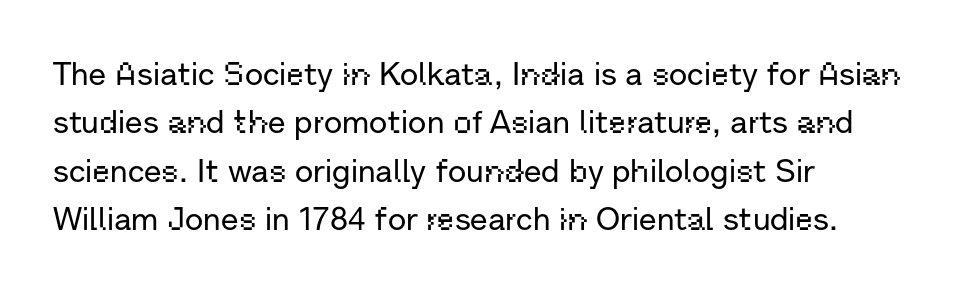
Q: Is the text italic (slanted)? A: No, it is upright.
Q: Is the typeface a serif or a sans-serif typeface? A: Sans-serif.
Q: Is the text underlined? A: No.
Q: How is the paragraph aligned? A: Left-aligned.
Q: Is the spacing between letters normal or unusually wide? A: Normal.
Q: Is the spacing between lines tight, normal or loose? A: Normal.
Q: Width (condensed, normal, or wide)? A: Normal.
Q: Stroke contrast? A: Low.
Q: x-height? A: Medium.
Q: Monospaced? A: No.
